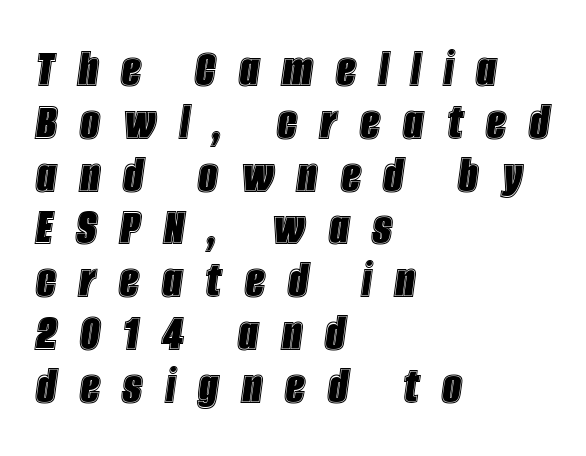
{"italic": "yes", "lean": "right", "slant_degrees": 8, "width": "condensed", "x_height": "large", "monospaced": "no", "underline": "no", "align": "left", "line_spacing": "tight", "line_spacing_ratio": 0.96, "letter_spacing": "wide", "letter_spacing_em": 0.42, "glyph_px": 55}
